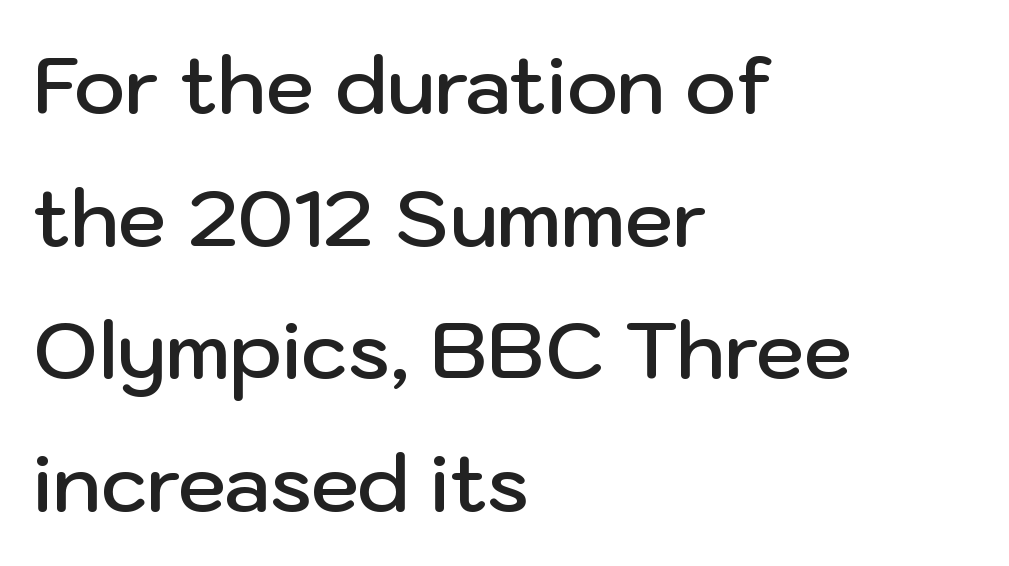
Notice how the passage keeps a crisp vertical edge on the left only. What's the leading like? Ordinary, nothing unusual. Typesetter's note: demi weight, one step under bold. Are there feet on the stems? There aren't — it's a sans. The area under the type is left untouched. The letters advance in unequal steps, a hallmark of proportional type.
